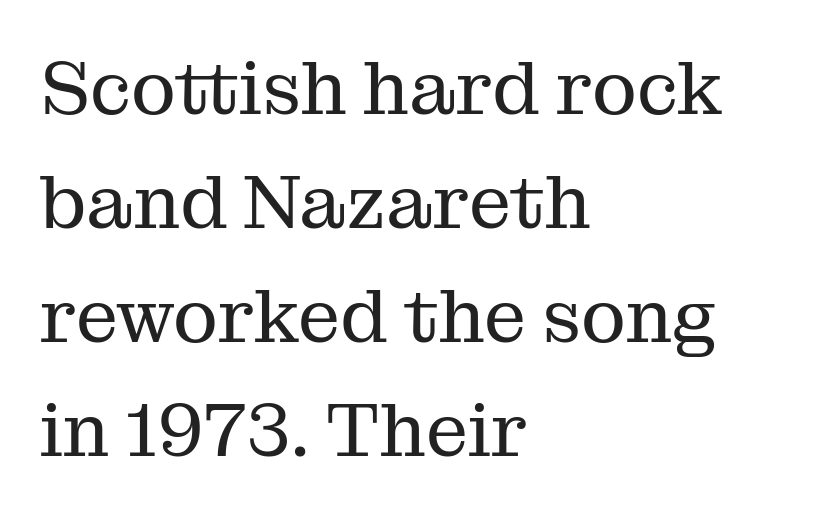
{"serif": "yes", "italic": "no", "bold": "no", "weight": "regular", "width": "normal", "stroke_contrast": "medium", "x_height": "medium", "monospaced": "no", "underline": "no", "align": "left", "line_spacing": "normal", "line_spacing_ratio": 1.52, "letter_spacing": "normal", "letter_spacing_em": 0.0, "glyph_px": 75}
